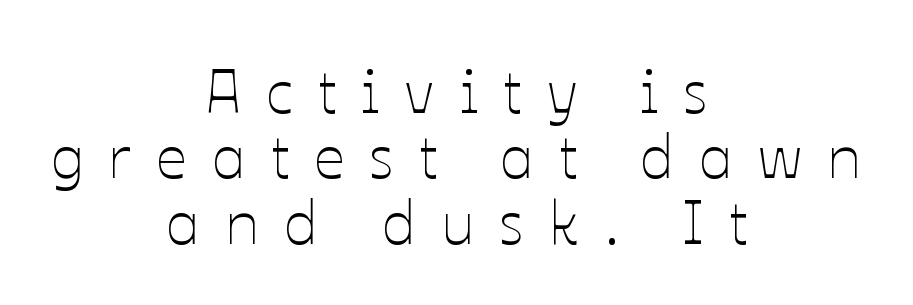
Q: Is the text bold? A: No.
Q: Is the text italic (slanted)? A: No, it is upright.
Q: Is the text underlined? A: No.
Q: How is the paragraph aligned? A: Centered.
Q: Is the spacing between letters normal or unusually wide? A: Unusually wide.
Q: Is the spacing between lines tight, normal or loose? A: Tight.
Q: Width (condensed, normal, or wide)? A: Normal.
Q: Stroke contrast? A: Low.
Q: x-height? A: Medium.
Q: Monospaced? A: No.
